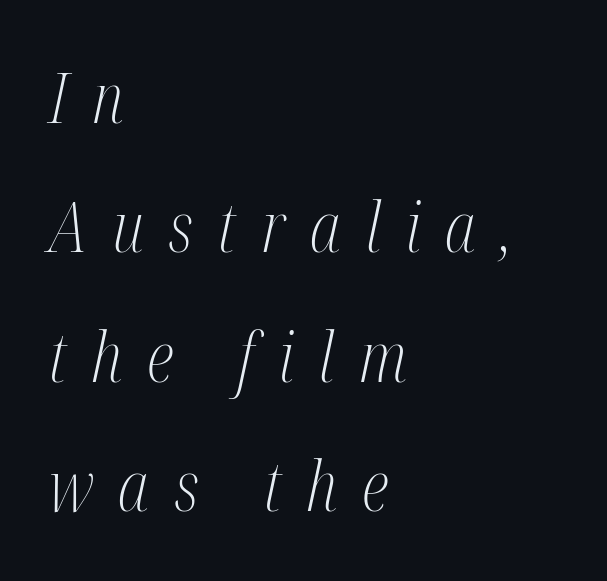
The image shows 70 px light, condensed serif type, italic (leaning right); set left-aligned, line spacing 1.85x, unusually wide letter spacing (+0.35 em), not underlined; medium stroke contrast and a medium x-height.
